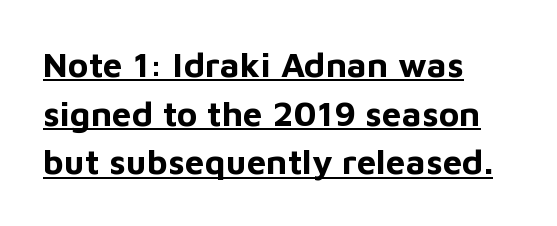
The face used here is a sans, in the tradition of grotesques and geometrics. Caption: bold face, heavy strokes. The face used here is proportionally spaced, like ordinary book or web type. These lines are set flush left with a ragged right edge. Rendered with straight, roman letterforms.
